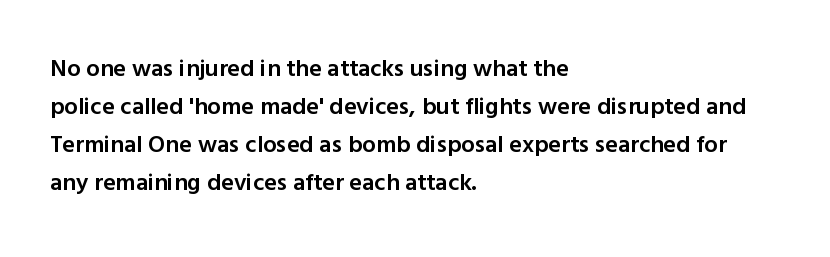
Type without underlining. The rendering keeps characters at their native spacing. It's the straight-up-and-down kind of type. Honestly, the row spacing looks completely unremarkable. One-word summary of the alignment: left. Semibold letterforms, between regular and bold.
